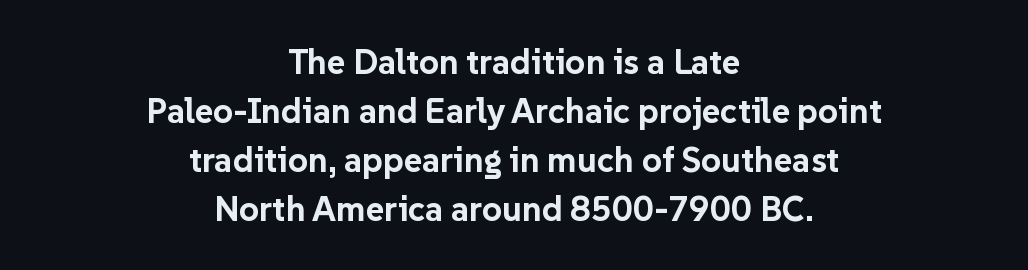
Q: Is the text bold? A: Yes.
Q: Is the text italic (slanted)? A: No, it is upright.
Q: Is the typeface a serif or a sans-serif typeface? A: Sans-serif.
Q: Is the text underlined? A: No.
Q: How is the paragraph aligned? A: Centered.
Q: Is the spacing between letters normal or unusually wide? A: Normal.
Q: Is the spacing between lines tight, normal or loose? A: Normal.
Q: Width (condensed, normal, or wide)? A: Normal.
Q: Stroke contrast? A: Low.
Q: x-height? A: Medium.
Q: Monospaced? A: No.
